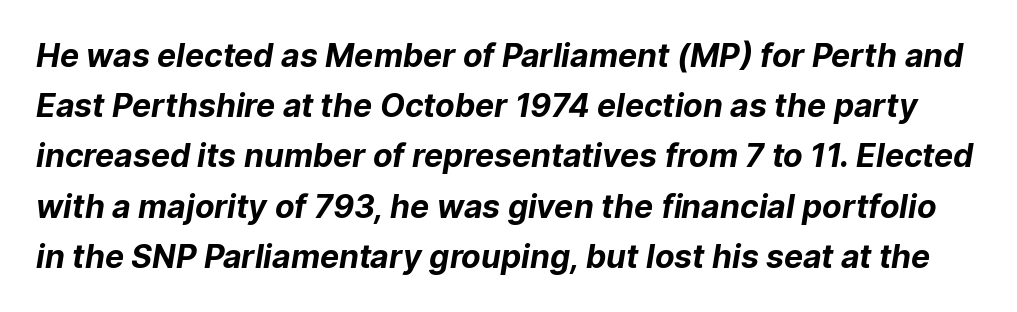
Words float on clear page, feet unadorned. Students, observe: this is what conventionally led text looks like. The text was rendered using a sans face with plain stroke endings. A full-strength bold gives these letters their thick strokes. Compared with typical body copy, the letter spacing here is the same.
